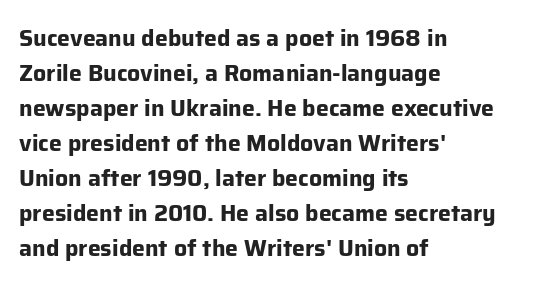
Q: Is the text bold? A: Yes.
Q: Is the text italic (slanted)? A: No, it is upright.
Q: Is the text underlined? A: No.
Q: How is the paragraph aligned? A: Left-aligned.
Q: Is the spacing between letters normal or unusually wide? A: Normal.
Q: Is the spacing between lines tight, normal or loose? A: Normal.
